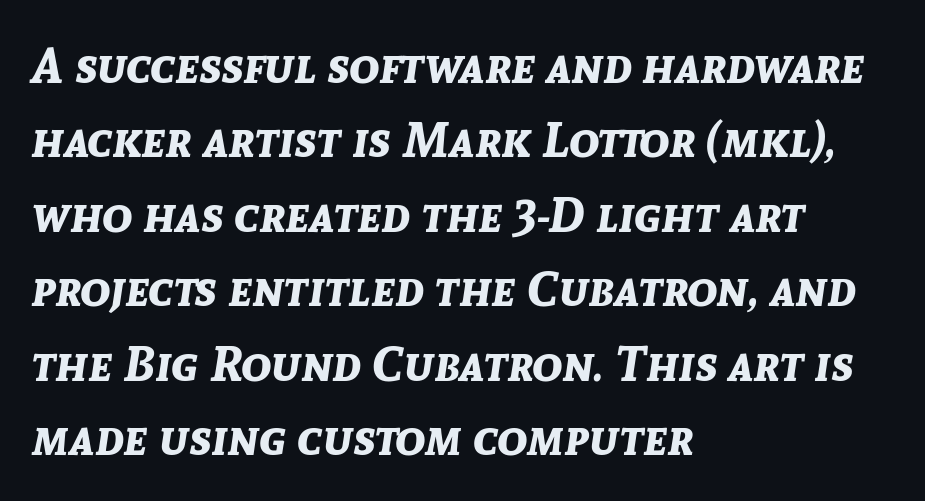
Q: Is the text bold? A: Yes.
Q: Is the text italic (slanted)? A: Yes, it leans right by about 8 degrees.
Q: Is the text underlined? A: No.
Q: How is the paragraph aligned? A: Left-aligned.
Q: Is the spacing between letters normal or unusually wide? A: Normal.
Q: Is the spacing between lines tight, normal or loose? A: Normal.
Q: Width (condensed, normal, or wide)? A: Normal.
Q: Stroke contrast? A: Low.
Q: x-height? A: Medium.
Q: Monospaced? A: No.
